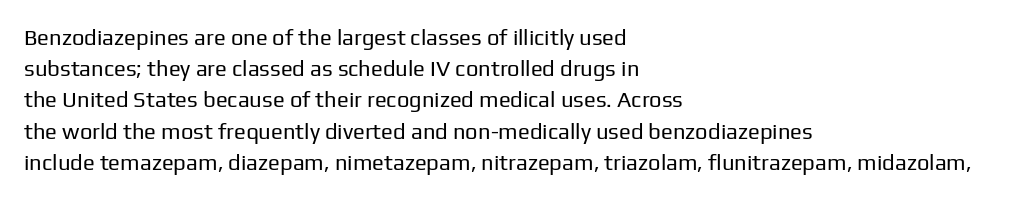
{"italic": "no", "bold": "no", "underline": "no", "align": "left", "line_spacing": "normal", "line_spacing_ratio": 1.42, "letter_spacing": "normal", "letter_spacing_em": 0.0, "glyph_px": 22}
